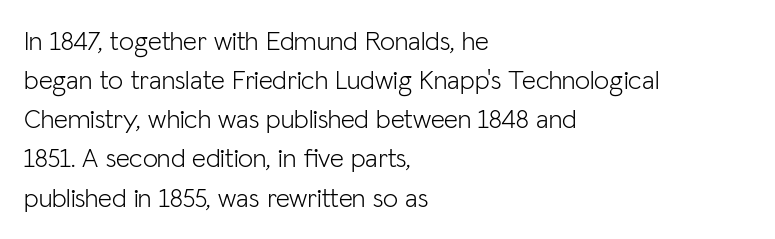
Default kerning and tracking; the words read as compact shapes. No heavy texture on the line: the type isn't bold. A roman cut, with each character standing at attention. Notice how the passage keeps a crisp vertical edge on the left only. Bare-footed words on every line.
